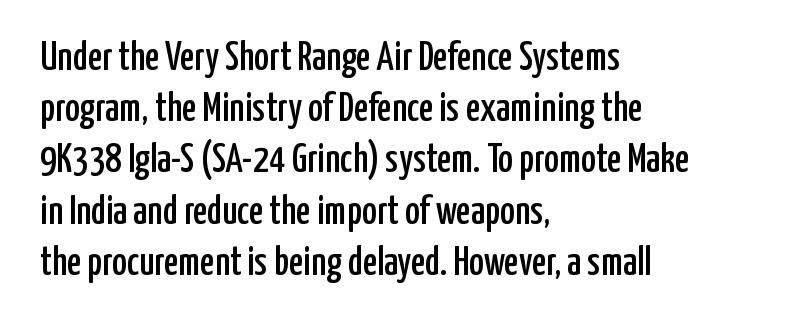
The image shows 40 px condensed sans-serif type, upright; set left-aligned, normal line spacing (1.28x), normal letter spacing, not underlined; low stroke contrast and a medium x-height.
